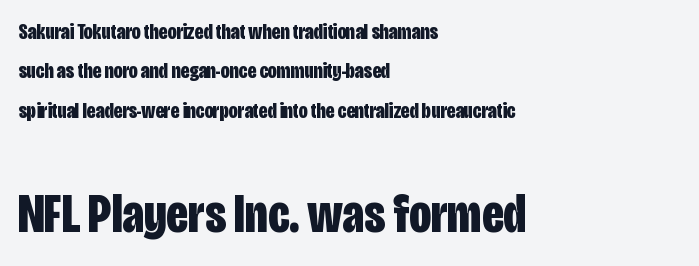
The image shows 55 px bold, condensed sans-serif type, upright; set left-aligned, line spacing 1.79x, normal letter spacing, not underlined; the second (bottom) block is 2.5x larger; low stroke contrast and a large x-height.
